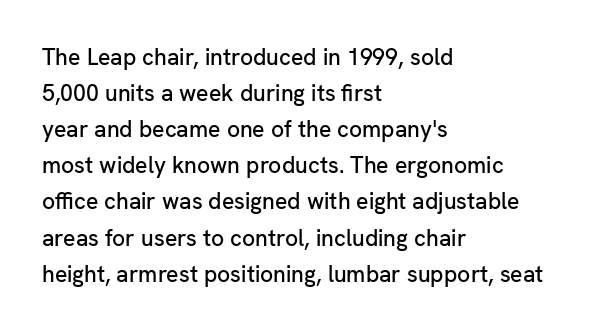
Regular leading. Check under the words: just untouched page. The type is set solid horizontally, with unmodified tracking. The paragraph has a hard left edge and a soft right edge.
